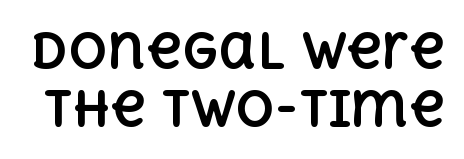
Q: Is the text bold? A: Yes.
Q: Is the text italic (slanted)? A: No, it is upright.
Q: Is the text underlined? A: No.
Q: Is the spacing between letters normal or unusually wide? A: Normal.
Q: Width (condensed, normal, or wide)? A: Normal.
Q: x-height? A: Large.
Q: Monospaced? A: No.
